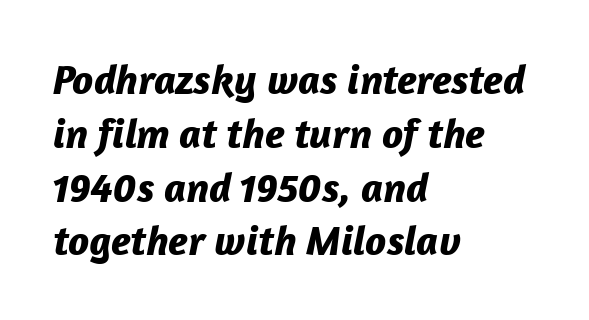
{"italic": "yes", "lean": "right", "slant_degrees": 12, "bold": "yes", "weight": "bold", "width": "normal", "stroke_contrast": "low", "x_height": "medium", "monospaced": "no", "underline": "no", "align": "left", "line_spacing": "normal", "line_spacing_ratio": 1.28, "letter_spacing": "normal", "letter_spacing_em": 0.0, "glyph_px": 42}
